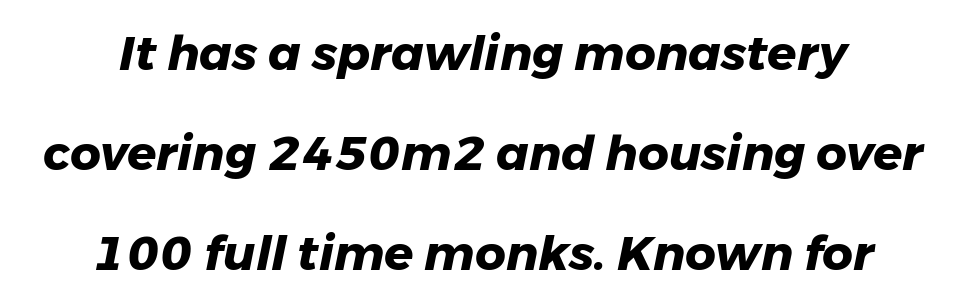
Q: Is the text bold? A: Yes.
Q: Is the text italic (slanted)? A: Yes, it leans right by about 11 degrees.
Q: Is the text underlined? A: No.
Q: How is the paragraph aligned? A: Centered.
Q: Is the spacing between letters normal or unusually wide? A: Normal.
Q: Is the spacing between lines tight, normal or loose? A: Loose.
Q: Width (condensed, normal, or wide)? A: Normal.
Q: Stroke contrast? A: Low.
Q: x-height? A: Medium.
Q: Monospaced? A: No.
